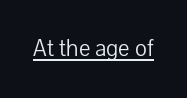
The image shows 24 px text type, upright; set normal letter spacing, underlined.
